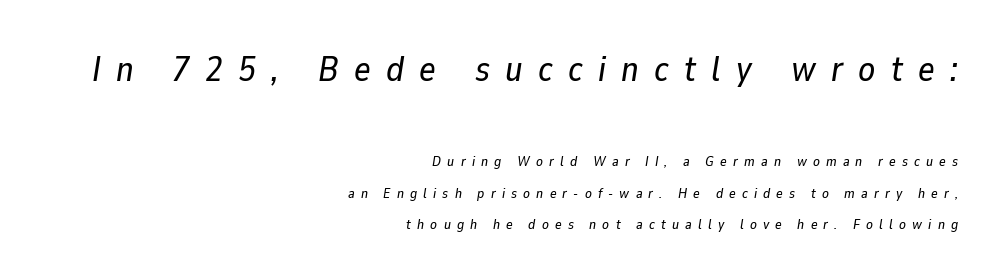
{"italic": "yes", "lean": "right", "slant_degrees": 9, "width": "normal", "stroke_contrast": "low", "x_height": "medium", "monospaced": "no", "underline": "no", "align": "right", "line_spacing": "loose", "line_spacing_ratio": 2.24, "letter_spacing": "wide", "letter_spacing_em": 0.44, "larger_block": "first", "size_ratio": 2.5, "glyph_px": 35}
